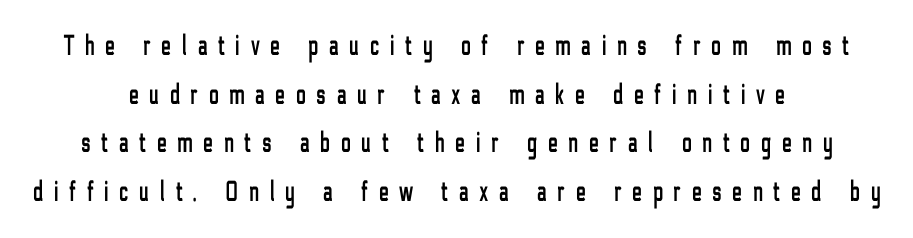
The image shows 29 px condensed sans-serif type, upright; set centered, normal line spacing (1.68x), unusually wide letter spacing (+0.38 em), not underlined; low stroke contrast and a medium x-height.
